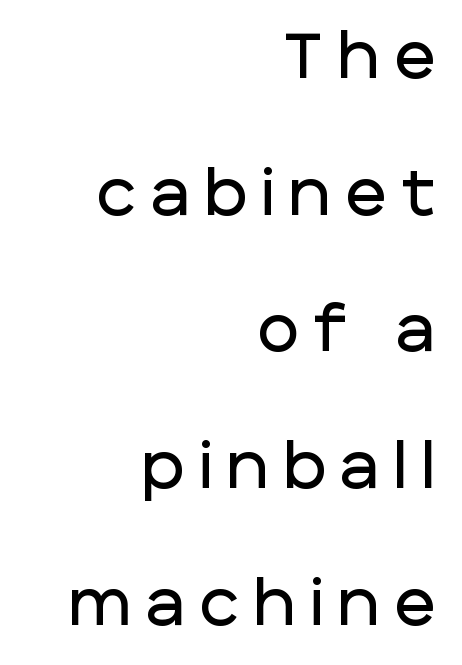
{"serif": "no", "italic": "no", "width": "normal", "stroke_contrast": "low", "x_height": "large", "monospaced": "no", "underline": "no", "align": "right", "line_spacing": "loose", "line_spacing_ratio": 2.17, "letter_spacing": "wide", "letter_spacing_em": 0.24, "glyph_px": 63}
